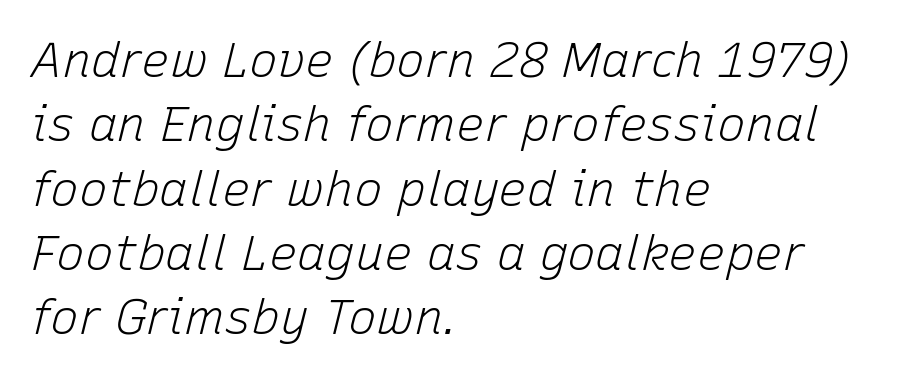
The strokes are not fattened; the text isn't bold. Layout note: lines flush left. Think of a printed novel: that variable character pitch is what you see here. A typesetter would call this leading conventional body-copy spacing. Spacing between characters is what you'd get straight out of the box. No word sits above an underline.
